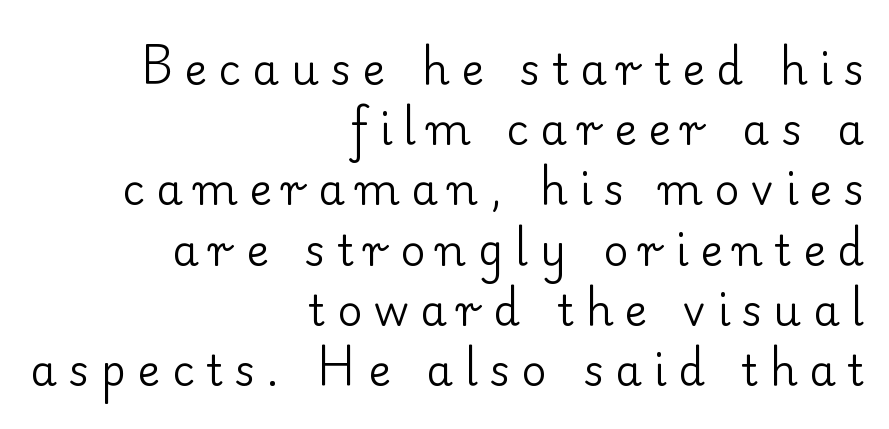
Q: Is the text bold? A: No.
Q: Is the text italic (slanted)? A: No, it is upright.
Q: Is the typeface a serif or a sans-serif typeface? A: Serif.
Q: Is the text underlined? A: No.
Q: How is the paragraph aligned? A: Right-aligned.
Q: Is the spacing between letters normal or unusually wide? A: Unusually wide.
Q: Is the spacing between lines tight, normal or loose? A: Normal.
Q: Width (condensed, normal, or wide)? A: Normal.
Q: Stroke contrast? A: Low.
Q: x-height? A: Small.
Q: Monospaced? A: No.
